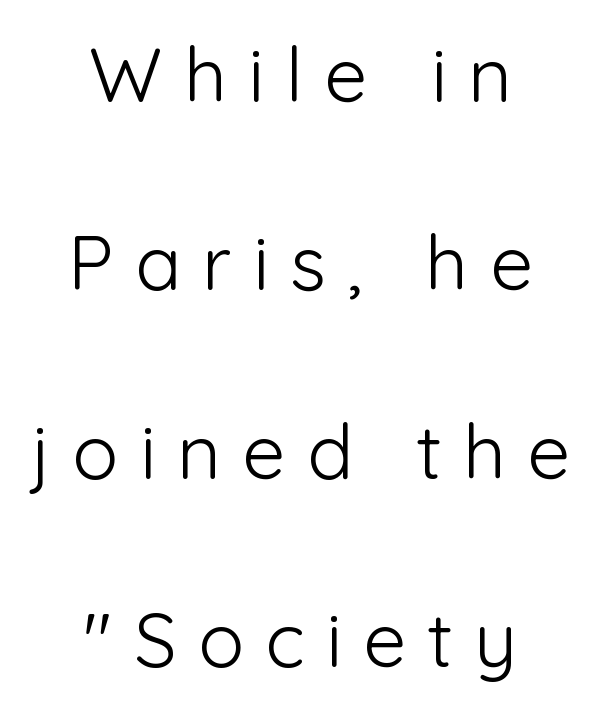
{"serif": "no", "italic": "no", "bold": "no", "weight": "light", "width": "normal", "stroke_contrast": "low", "x_height": "medium", "monospaced": "no", "underline": "no", "align": "center", "line_spacing": "loose", "line_spacing_ratio": 2.48, "letter_spacing": "wide", "letter_spacing_em": 0.28, "glyph_px": 76}
